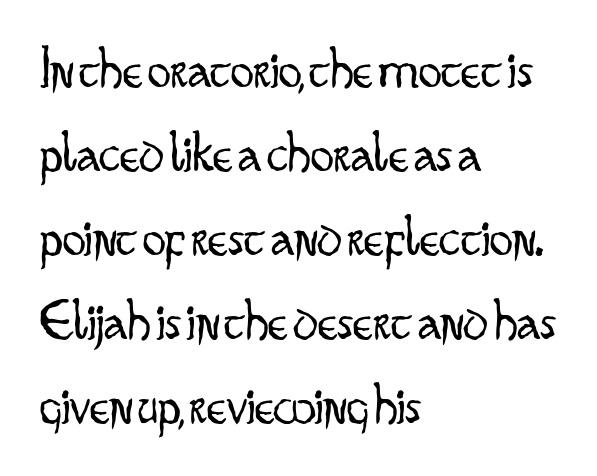
Q: Is the text bold? A: No.
Q: Is the text italic (slanted)? A: No, it is upright.
Q: Is the typeface a serif or a sans-serif typeface? A: Sans-serif.
Q: Is the text underlined? A: No.
Q: How is the paragraph aligned? A: Left-aligned.
Q: Is the spacing between letters normal or unusually wide? A: Normal.
Q: Is the spacing between lines tight, normal or loose? A: Normal.
Q: Width (condensed, normal, or wide)? A: Condensed.
Q: Stroke contrast? A: Low.
Q: x-height? A: Small.
Q: Monospaced? A: No.
